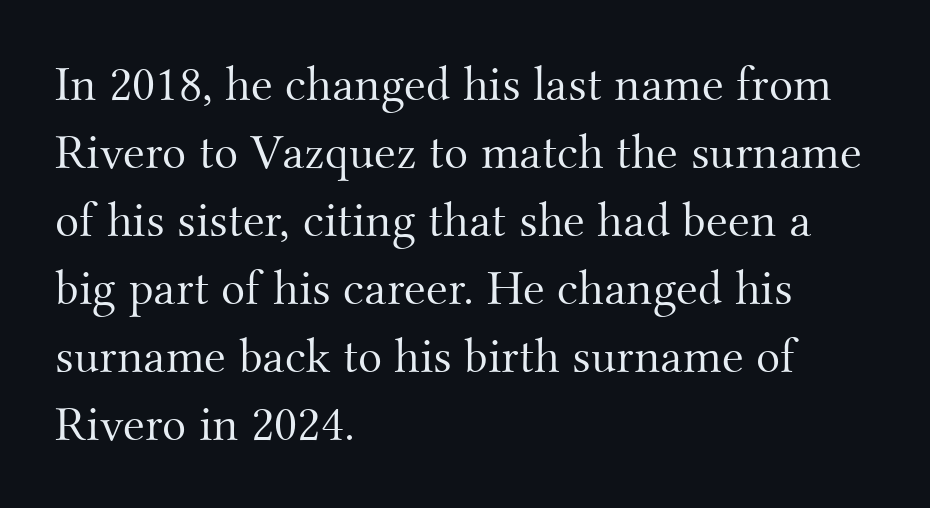
{"serif": "yes", "italic": "no", "bold": "no", "weight": "light", "width": "normal", "stroke_contrast": "medium", "x_height": "small", "monospaced": "no", "underline": "no", "align": "left", "line_spacing": "normal", "line_spacing_ratio": 1.36, "letter_spacing": "normal", "letter_spacing_em": 0.0, "glyph_px": 50}
